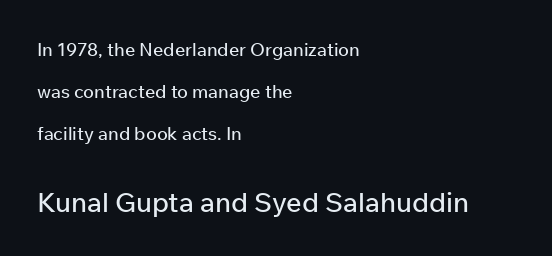
The image shows 27 px text type, upright; set left-aligned, loose line spacing (2.32x), normal letter spacing, not underlined; the second (bottom) block is 1.5x larger.
